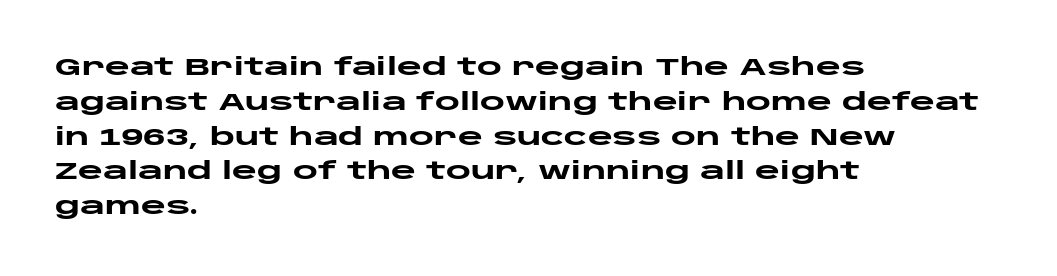
{"italic": "no", "bold": "yes", "underline": "no", "align": "left", "line_spacing": "normal", "line_spacing_ratio": 1.45, "letter_spacing": "normal", "letter_spacing_em": 0.0, "glyph_px": 24}
